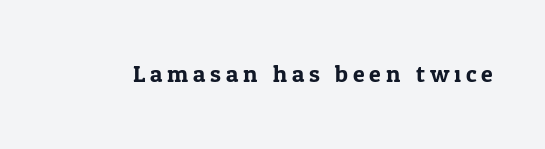
{"italic": "no", "underline": "no", "letter_spacing": "wide", "letter_spacing_em": 0.2, "glyph_px": 24}
